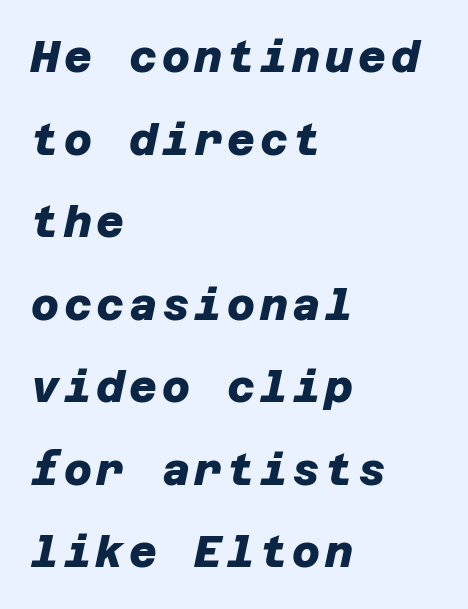
The image shows 43 px heavy sans-serif type; set left-aligned, loose line spacing (1.92x), not underlined; low stroke contrast and a large x-height.
